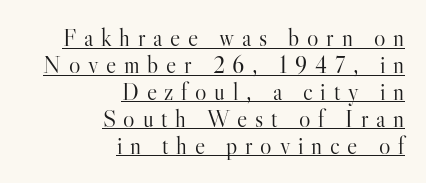
{"italic": "no", "bold": "no", "underline": "yes", "align": "right", "line_spacing": "tight", "line_spacing_ratio": 1.12, "letter_spacing": "wide", "letter_spacing_em": 0.32, "glyph_px": 24}
